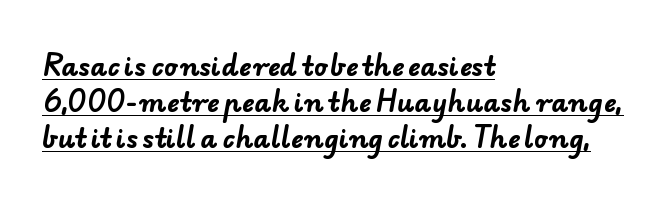
The image shows 26 px bold type; set left-aligned, normal line spacing (1.38x), normal letter spacing, underlined.
